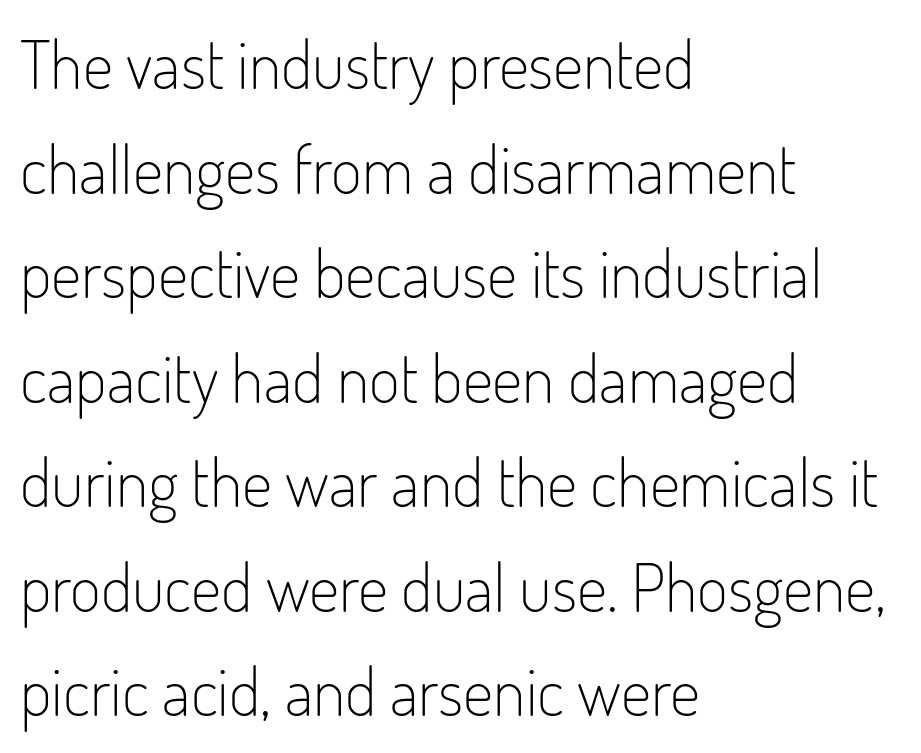
Q: Is the text bold? A: No.
Q: Is the text italic (slanted)? A: No, it is upright.
Q: Is the typeface a serif or a sans-serif typeface? A: Sans-serif.
Q: Is the text underlined? A: No.
Q: How is the paragraph aligned? A: Left-aligned.
Q: Is the spacing between letters normal or unusually wide? A: Normal.
Q: Is the spacing between lines tight, normal or loose? A: Normal.
Q: Width (condensed, normal, or wide)? A: Condensed.
Q: Stroke contrast? A: Low.
Q: x-height? A: Small.
Q: Monospaced? A: No.
